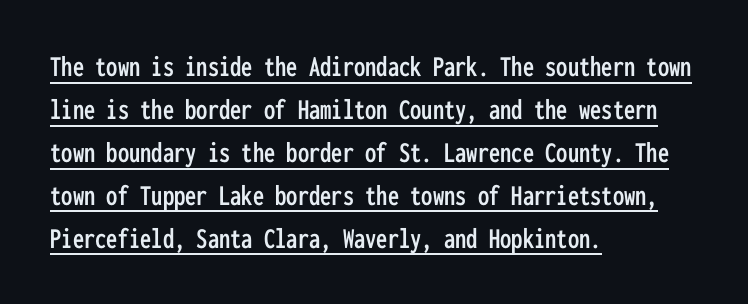
Note the uniform advance width — an 'i' takes as much space as an 'm'. The words here are underlined. A typesetter would call this leading conventional body-copy spacing. Unlike italic type, these characters show no tilt at all.
